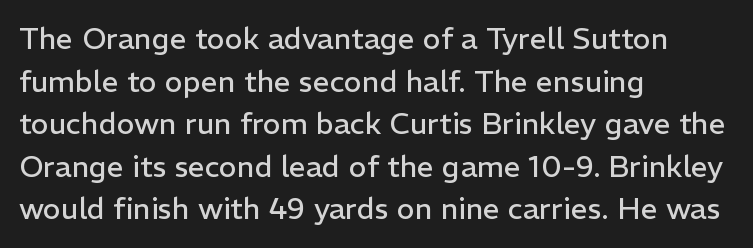
Q: Is the text bold? A: No.
Q: Is the text italic (slanted)? A: No, it is upright.
Q: Is the typeface a serif or a sans-serif typeface? A: Sans-serif.
Q: Is the text underlined? A: No.
Q: How is the paragraph aligned? A: Left-aligned.
Q: Is the spacing between letters normal or unusually wide? A: Normal.
Q: Is the spacing between lines tight, normal or loose? A: Normal.
Q: Width (condensed, normal, or wide)? A: Normal.
Q: Stroke contrast? A: Low.
Q: x-height? A: Medium.
Q: Monospaced? A: No.
